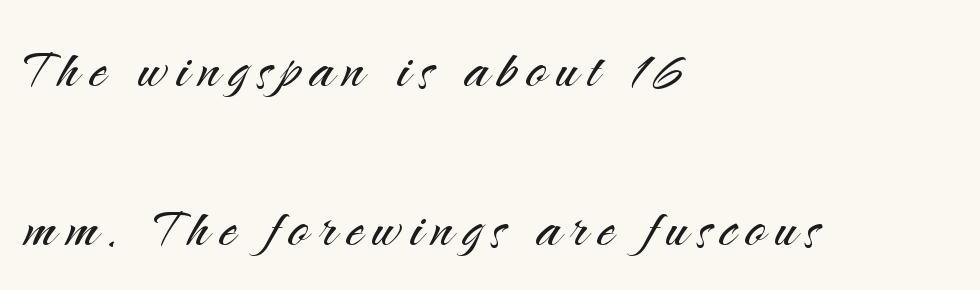
The typesetter chose a ragged-right arrangement here. The vertical gap from one line to the next is large. The rendering shows plain stroke endings on the letterforms — a sans-serif design. No letter is thick-stroked: the sample isn't bold. The passage shown is typed in a proportional face where columns would drift.
